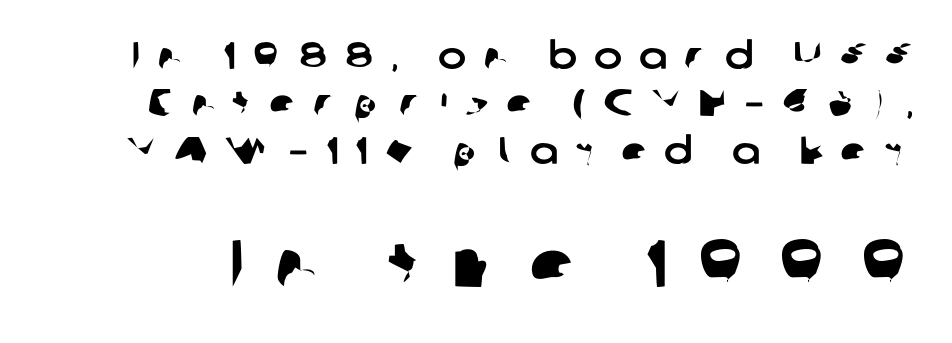
Nope, no serifs anywhere on these letters. These lines are rendered in a variable-pitch font. Between one letter and the next there's a generous, obvious gap. Horizontal bands of white between lines are of average thickness. Glance below the letters and you will spot only blank space.
